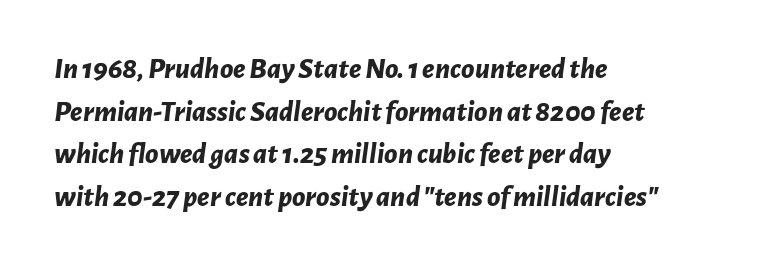
A typesetter would call this proportional, since set widths differ per character. Notice how descenders clear the ascenders below comfortably — that's standard leading. These lines carry a lot of weight — the face is fully bold. The letters sit at their default tracking, neither squeezed nor spread. This sample uses an oblique cut, with every glyph tilted off the vertical.
